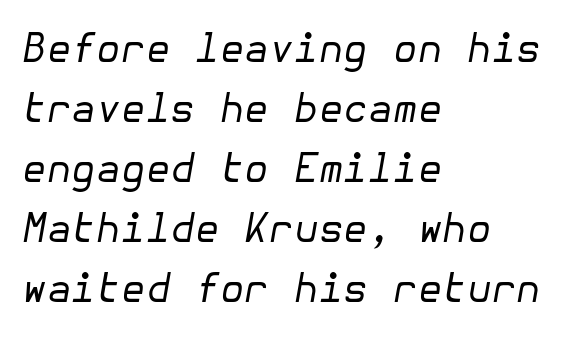
The image shows 40 px regular-weight type, italic (leaning right); set left-aligned, normal line spacing (1.5x), normal letter spacing, not underlined; low stroke contrast and a medium x-height.
